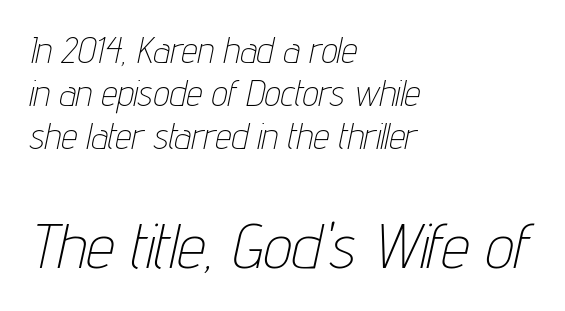
{"italic": "yes", "lean": "right", "slant_degrees": 12, "bold": "no", "weight": "thin", "width": "condensed", "stroke_contrast": "low", "x_height": "medium", "monospaced": "no", "underline": "no", "align": "left", "line_spacing_ratio": 1.19, "letter_spacing": "normal", "letter_spacing_em": 0.0, "larger_block": "second", "size_ratio": 1.75, "glyph_px": 63}
